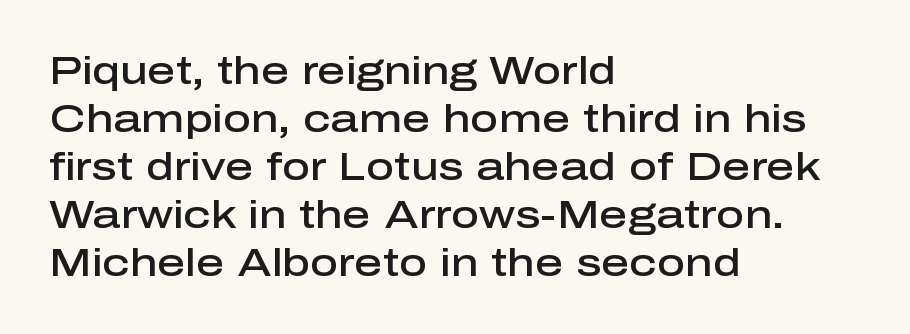
Q: Is the text bold? A: Semi-bold.
Q: Is the text italic (slanted)? A: No, it is upright.
Q: Is the typeface a serif or a sans-serif typeface? A: Sans-serif.
Q: Is the text underlined? A: No.
Q: How is the paragraph aligned? A: Left-aligned.
Q: Is the spacing between letters normal or unusually wide? A: Normal.
Q: Width (condensed, normal, or wide)? A: Normal.
Q: Stroke contrast? A: Low.
Q: x-height? A: Medium.
Q: Monospaced? A: No.
